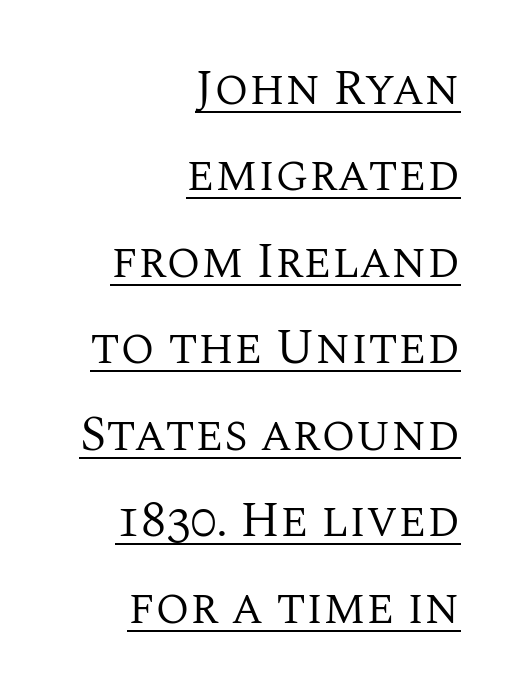
The image shows 50 px regular-weight serif type, upright; set right-aligned, line spacing 1.73x, normal letter spacing, underlined; medium stroke contrast and a large x-height.
